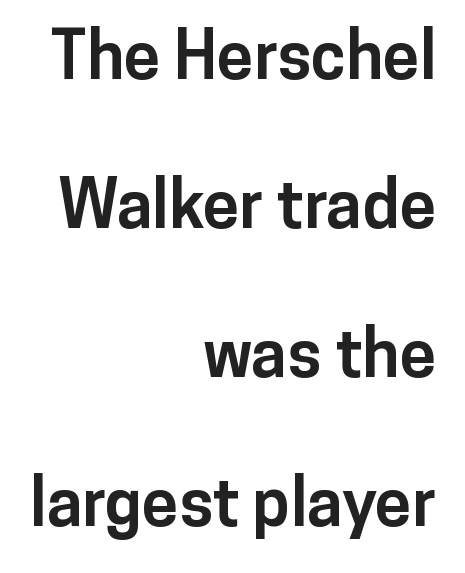
The image shows 66 px bold sans-serif type, upright; set right-aligned, loose line spacing (2.26x), normal letter spacing, not underlined; low stroke contrast and a medium x-height.
